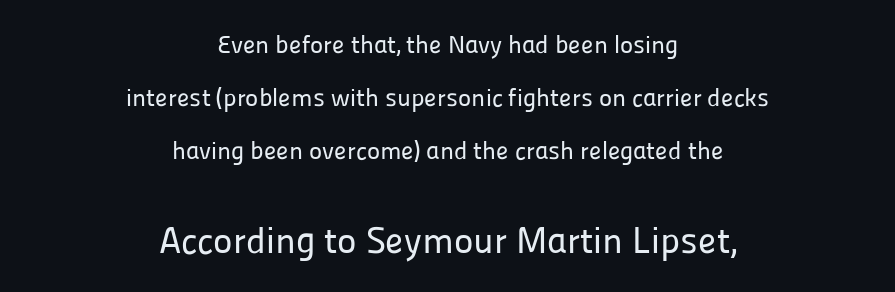
Q: Is the text italic (slanted)? A: No, it is upright.
Q: Is the typeface a serif or a sans-serif typeface? A: Sans-serif.
Q: Is the text underlined? A: No.
Q: How is the paragraph aligned? A: Centered.
Q: Is the spacing between letters normal or unusually wide? A: Normal.
Q: Is the spacing between lines tight, normal or loose? A: Loose.
Q: Which block of text is set in a larger size, the first (top) or the second (bottom)? A: The second (bottom) one.
Q: Width (condensed, normal, or wide)? A: Normal.
Q: Stroke contrast? A: Low.
Q: x-height? A: Medium.
Q: Monospaced? A: No.
